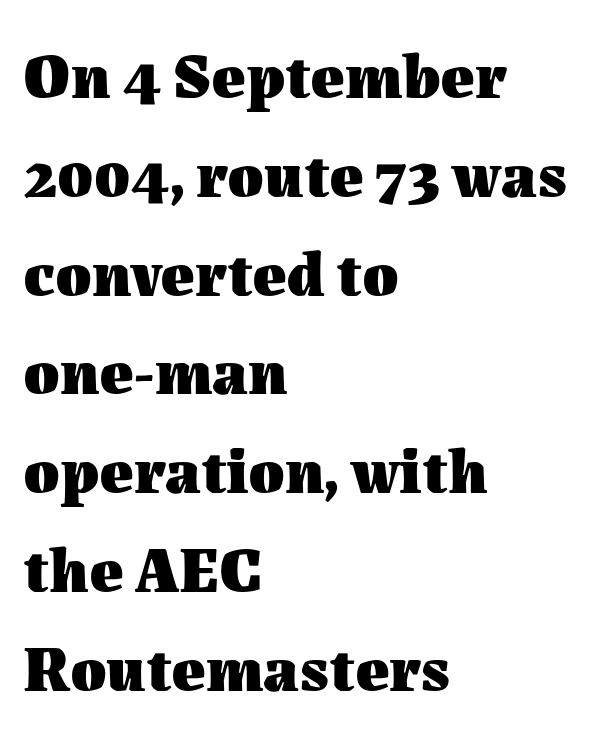
The letters stand straight up with perfectly vertical stems. Honestly, there is no underline to notice here at all. Compared with an ordinary text face, these strokes are far heavier — a full bold. The passage shown is typed in a proportional face where columns would drift.
